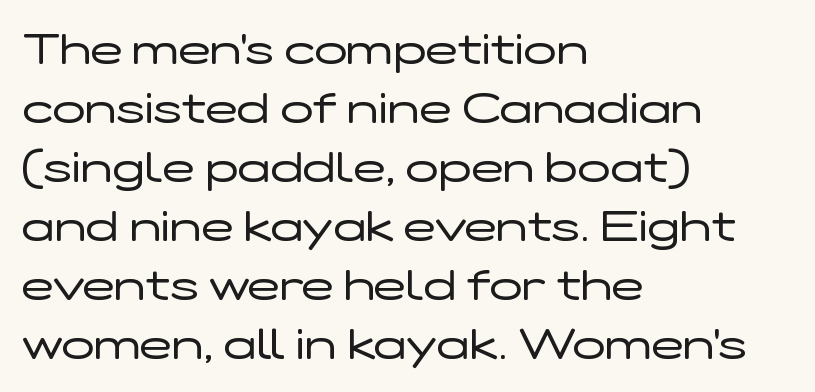
{"serif": "no", "italic": "no", "bold": "no", "weight": "regular", "width": "wide", "stroke_contrast": "low", "x_height": "medium", "monospaced": "no", "underline": "no", "align": "left", "line_spacing": "normal", "line_spacing_ratio": 1.37, "letter_spacing": "normal", "letter_spacing_em": 0.0, "glyph_px": 43}
